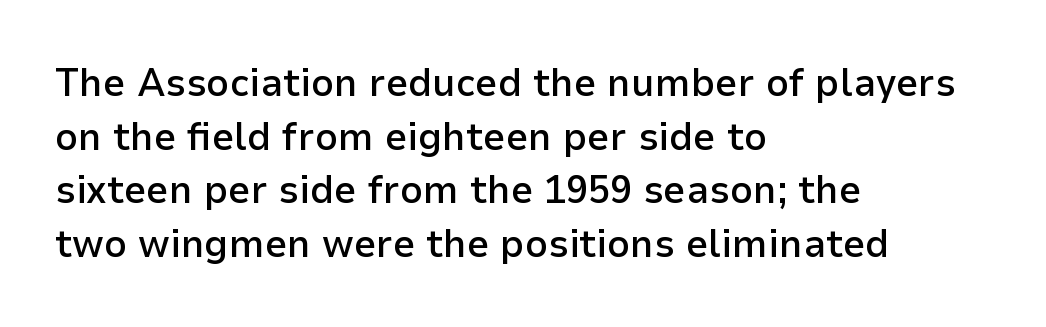
This rendering features lettering with no underline. I'd describe the lettering as semibold — firm but not a full bold. Is there any slant? The stems are plumb. The characters display no serif detailing; their extremities are plain. Think of a printed novel: that variable character pitch is what you see here.
